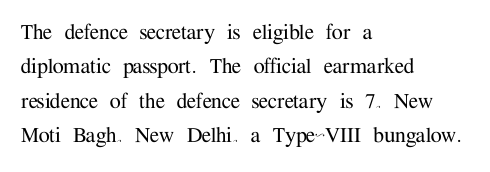
Q: Is the text italic (slanted)? A: No, it is upright.
Q: Is the text underlined? A: No.
Q: How is the paragraph aligned? A: Left-aligned.
Q: Is the spacing between letters normal or unusually wide? A: Normal.
Q: Is the spacing between lines tight, normal or loose? A: Normal.
